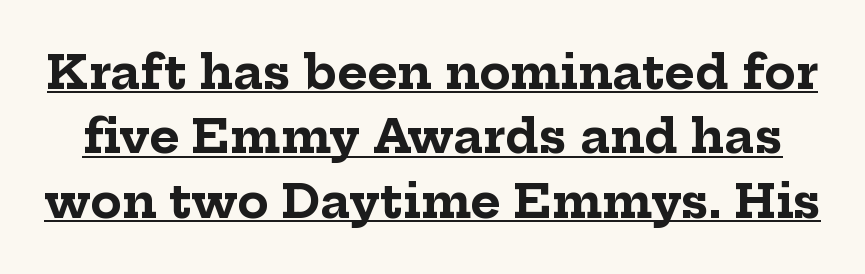
The image shows 46 px bold serif type, upright; set normal line spacing (1.4x), normal letter spacing, underlined; low stroke contrast and a medium x-height.
